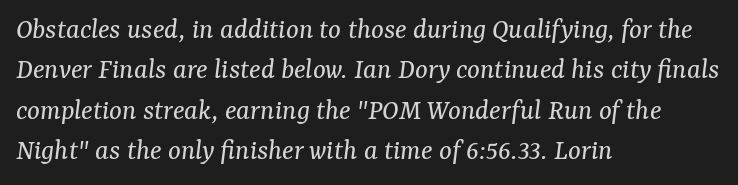
{"serif": "yes", "italic": "yes", "lean": "right", "slant_degrees": 7, "bold": "no", "weight": "regular", "width": "normal", "stroke_contrast": "medium", "x_height": "medium", "monospaced": "no", "underline": "no", "align": "left", "line_spacing": "normal", "line_spacing_ratio": 1.35, "letter_spacing": "normal", "letter_spacing_em": 0.0, "glyph_px": 30}
